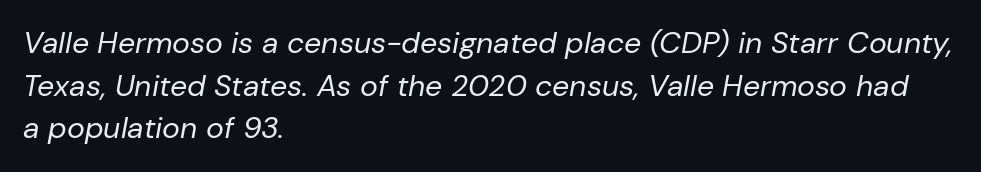
Q: Is the text bold? A: No.
Q: Is the text italic (slanted)? A: Yes, it leans right by about 10 degrees.
Q: Is the text underlined? A: No.
Q: How is the paragraph aligned? A: Left-aligned.
Q: Is the spacing between letters normal or unusually wide? A: Normal.
Q: Is the spacing between lines tight, normal or loose? A: Normal.
Q: Width (condensed, normal, or wide)? A: Normal.
Q: Stroke contrast? A: Low.
Q: x-height? A: Medium.
Q: Monospaced? A: No.
